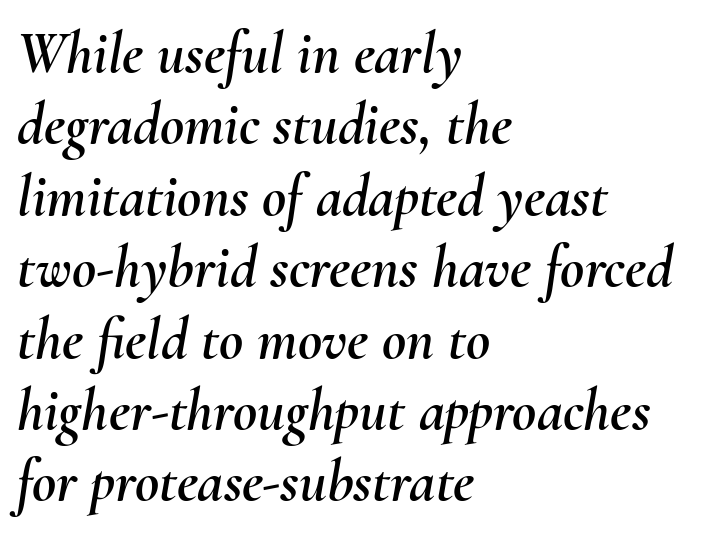
Q: Is the text italic (slanted)? A: Yes, it leans right by about 10 degrees.
Q: Is the text underlined? A: No.
Q: How is the paragraph aligned? A: Left-aligned.
Q: Is the spacing between letters normal or unusually wide? A: Normal.
Q: Width (condensed, normal, or wide)? A: Normal.
Q: Stroke contrast? A: Medium.
Q: x-height? A: Small.
Q: Monospaced? A: No.
